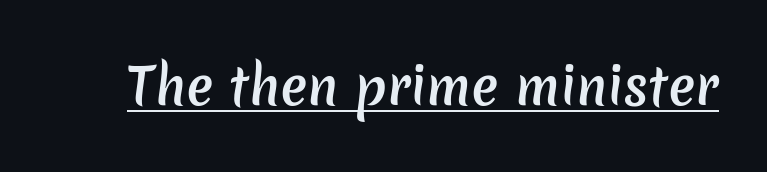
{"serif": "no", "bold": "semi", "weight": "semibold", "width": "normal", "stroke_contrast": "low", "x_height": "medium", "monospaced": "no", "underline": "yes", "letter_spacing": "normal", "letter_spacing_em": 0.0, "glyph_px": 50}
